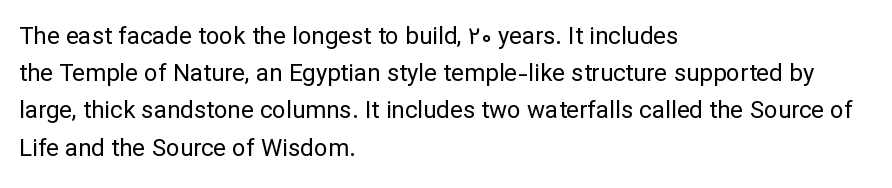
{"italic": "no", "bold": "no", "underline": "no", "align": "left", "line_spacing": "normal", "line_spacing_ratio": 1.55, "letter_spacing": "normal", "letter_spacing_em": 0.0, "glyph_px": 24}
